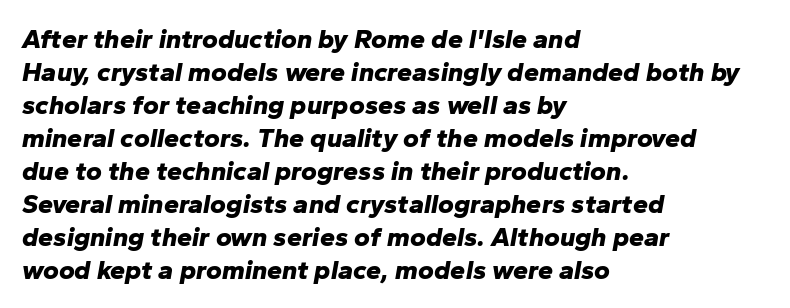
Is the type bold? Yes — the strokes are clearly thick and heavy. Unmarked baselines from the first word to the last. The whole block is typeset with a tilt. Nothing unusual about the tracking: characters are spaced as the font intends. The compositor pushed each line to the left boundary.
